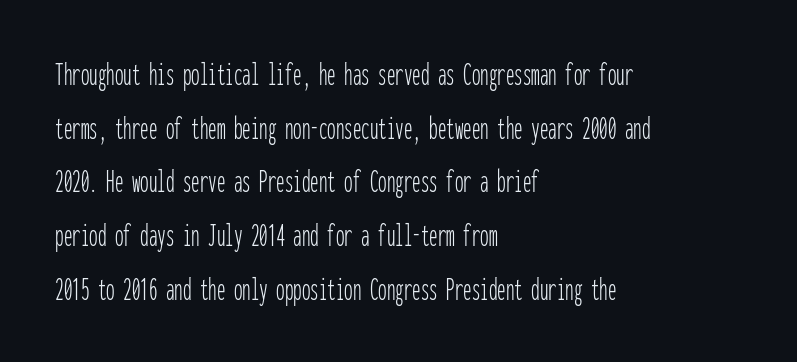
Q: Is the text bold? A: No.
Q: Is the text italic (slanted)? A: No, it is upright.
Q: Is the typeface a serif or a sans-serif typeface? A: Sans-serif.
Q: Is the text underlined? A: No.
Q: How is the paragraph aligned? A: Left-aligned.
Q: Is the spacing between letters normal or unusually wide? A: Normal.
Q: Is the spacing between lines tight, normal or loose? A: Normal.
Q: Width (condensed, normal, or wide)? A: Condensed.
Q: Stroke contrast? A: Low.
Q: x-height? A: Medium.
Q: Monospaced? A: Yes.
